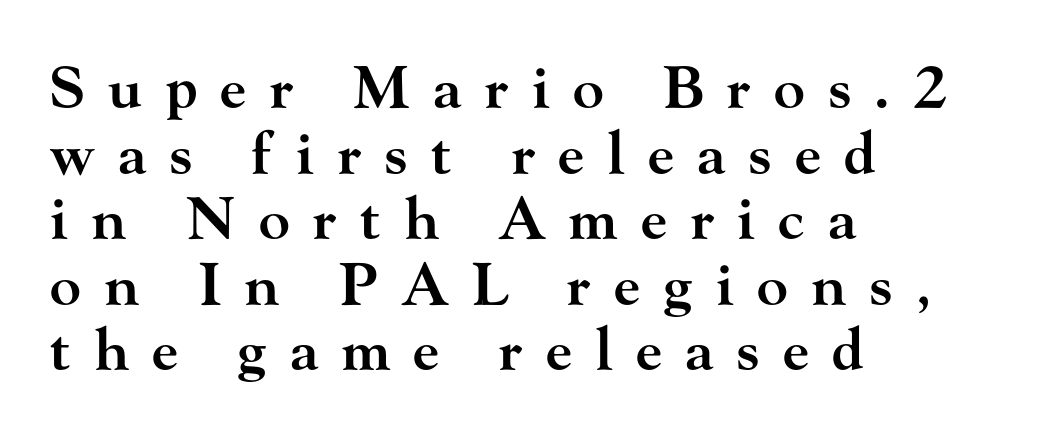
Q: Is the text bold? A: Semi-bold.
Q: Is the text italic (slanted)? A: No, it is upright.
Q: Is the typeface a serif or a sans-serif typeface? A: Serif.
Q: Is the text underlined? A: No.
Q: How is the paragraph aligned? A: Left-aligned.
Q: Is the spacing between letters normal or unusually wide? A: Unusually wide.
Q: Is the spacing between lines tight, normal or loose? A: Tight.
Q: Width (condensed, normal, or wide)? A: Wide.
Q: Stroke contrast? A: High.
Q: x-height? A: Small.
Q: Monospaced? A: No.
